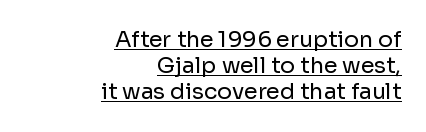
The image shows 22 px text type, upright; set right-aligned, line spacing 1.19x, normal letter spacing, underlined.
